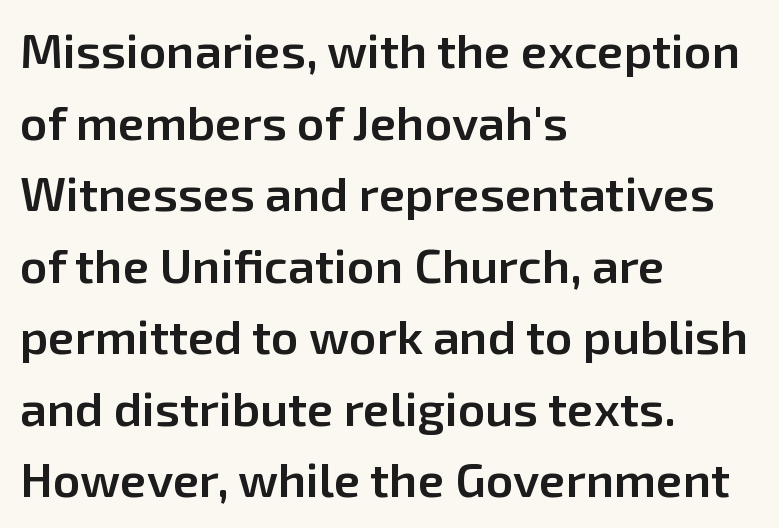
The image shows 48 px semibold sans-serif type, upright; set left-aligned, normal line spacing (1.49x), normal letter spacing, not underlined; low stroke contrast and a medium x-height.
